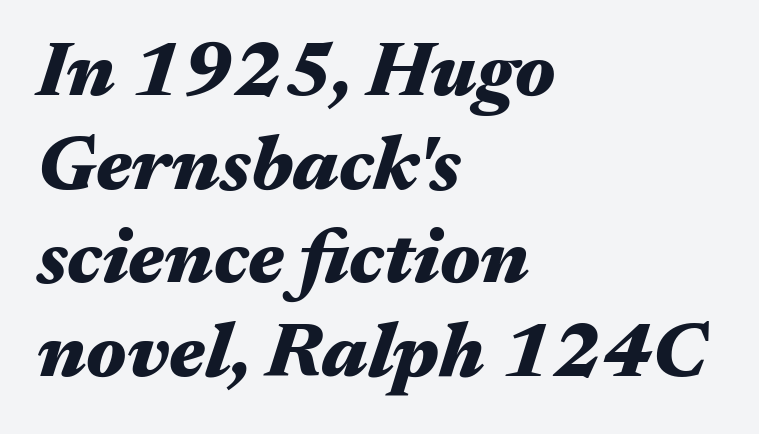
Q: Is the text bold? A: Yes.
Q: Is the text italic (slanted)? A: Yes, it leans right by about 17 degrees.
Q: Is the text underlined? A: No.
Q: How is the paragraph aligned? A: Left-aligned.
Q: Is the spacing between letters normal or unusually wide? A: Normal.
Q: Width (condensed, normal, or wide)? A: Wide.
Q: Stroke contrast? A: Medium.
Q: x-height? A: Medium.
Q: Monospaced? A: No.
